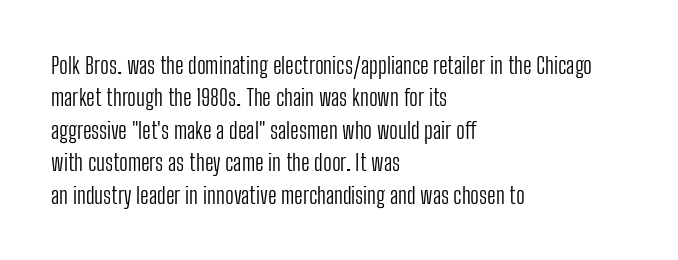
{"italic": "no", "bold": "no", "underline": "no", "align": "left", "line_spacing": "normal", "line_spacing_ratio": 1.41, "letter_spacing": "normal", "letter_spacing_em": 0.0, "glyph_px": 23}
